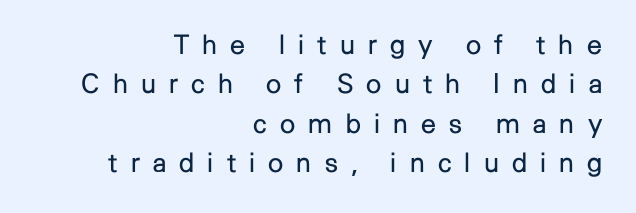
This sample uses an upright cut, with every glyph sitting square on the baseline. The lines sit at an ordinary, default distance from one another. These lines have a slow, spaced-out rhythm from letter to letter. The weight tops out at a normal text grade. Notice how the passage keeps a crisp vertical edge on the right only. The words here are not underlined.
